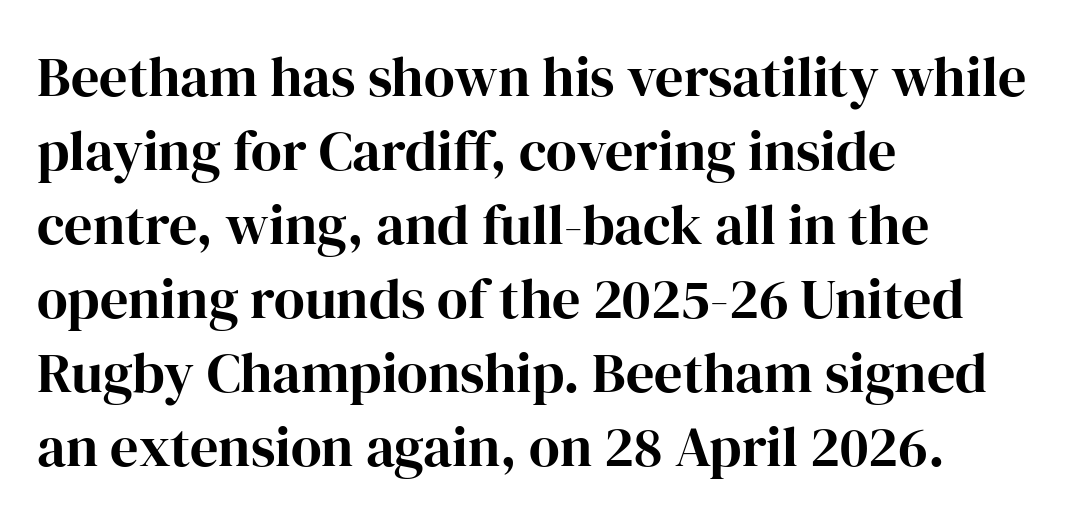
Q: Is the text italic (slanted)? A: No, it is upright.
Q: Is the typeface a serif or a sans-serif typeface? A: Serif.
Q: Is the text underlined? A: No.
Q: How is the paragraph aligned? A: Left-aligned.
Q: Is the spacing between letters normal or unusually wide? A: Normal.
Q: Is the spacing between lines tight, normal or loose? A: Normal.
Q: Width (condensed, normal, or wide)? A: Normal.
Q: Stroke contrast? A: High.
Q: x-height? A: Medium.
Q: Monospaced? A: No.
